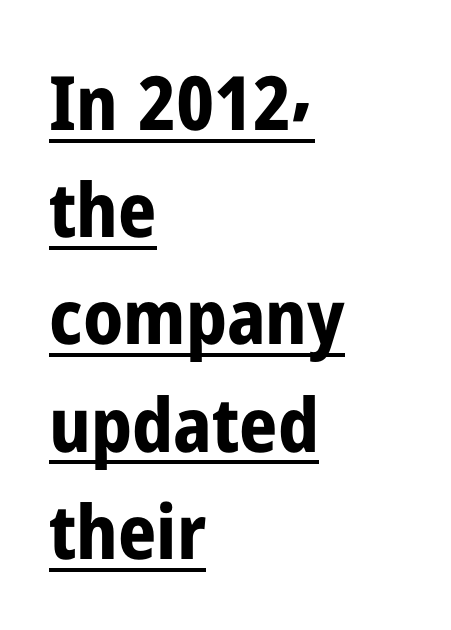
Italic? Not at all — the glyphs are vertical. A sans-serif font was chosen for this passage. The lines are quadded left. The rendering uses natural spacing where letterforms have individual widths. Baseline-to-baseline distance is the conventional proportion of letter height. Is the type bold? Yes — the strokes are clearly thick and heavy.
